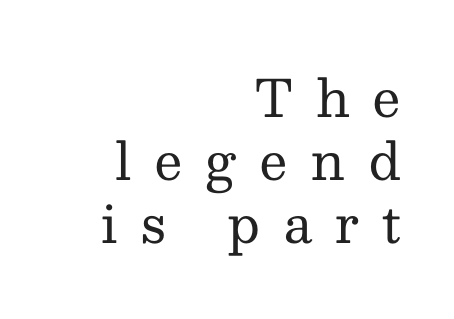
The image shows 51 px regular-weight serif type, upright; set right-aligned, line spacing 1.24x, unusually wide letter spacing (+0.44 em), not underlined; medium stroke contrast and a medium x-height.
